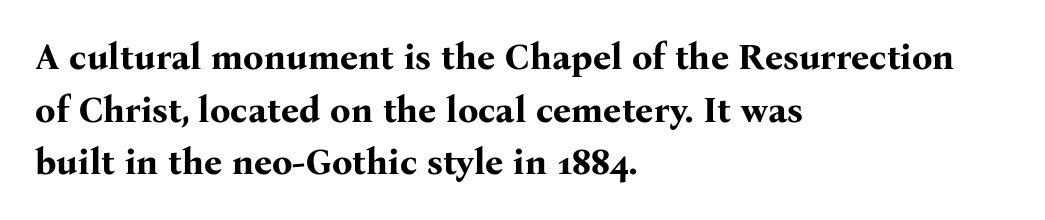
Q: Is the text bold? A: Yes.
Q: Is the text italic (slanted)? A: No, it is upright.
Q: Is the typeface a serif or a sans-serif typeface? A: Serif.
Q: Is the text underlined? A: No.
Q: How is the paragraph aligned? A: Left-aligned.
Q: Is the spacing between letters normal or unusually wide? A: Normal.
Q: Is the spacing between lines tight, normal or loose? A: Normal.
Q: Width (condensed, normal, or wide)? A: Normal.
Q: Stroke contrast? A: Medium.
Q: x-height? A: Medium.
Q: Monospaced? A: No.
